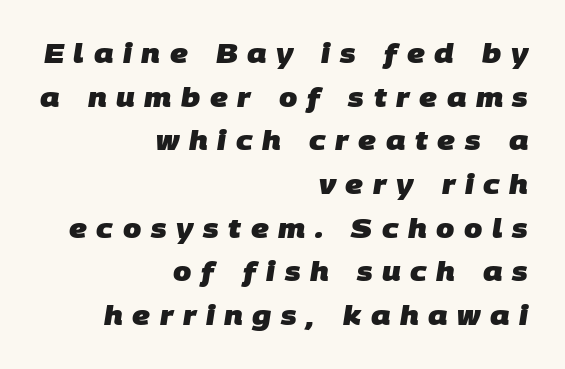
{"bold": "yes", "underline": "no", "align": "right", "line_spacing": "normal", "line_spacing_ratio": 1.68, "letter_spacing": "wide", "letter_spacing_em": 0.37, "glyph_px": 26}
